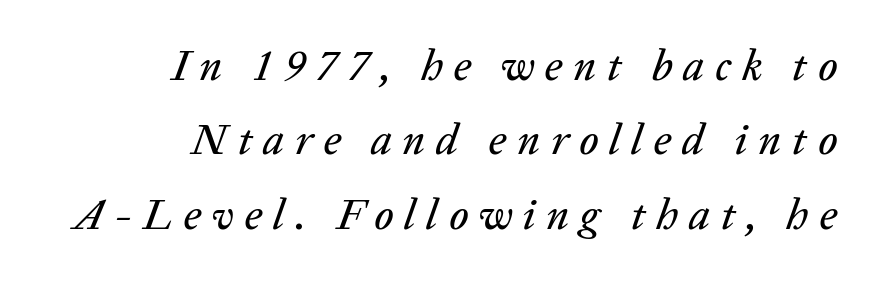
The strip under each line holds only bare page. What stands out about the letter spacing? Its width — letters are far apart. A typesetter would call this proportional, since set widths differ per character. The whole block is typeset with a tilt. The rendering anchors every line to the right-hand side.
